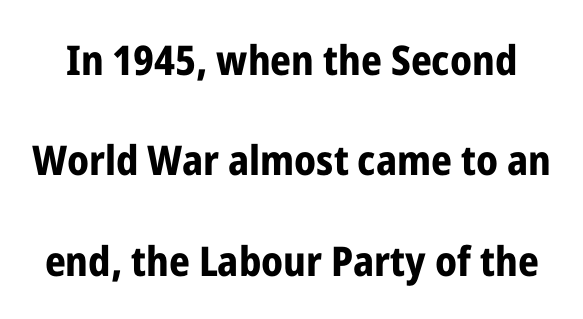
Q: Is the text bold? A: Yes.
Q: Is the text italic (slanted)? A: No, it is upright.
Q: Is the typeface a serif or a sans-serif typeface? A: Sans-serif.
Q: Is the text underlined? A: No.
Q: Is the spacing between letters normal or unusually wide? A: Normal.
Q: Is the spacing between lines tight, normal or loose? A: Loose.
Q: Width (condensed, normal, or wide)? A: Condensed.
Q: Stroke contrast? A: Low.
Q: x-height? A: Medium.
Q: Monospaced? A: No.
